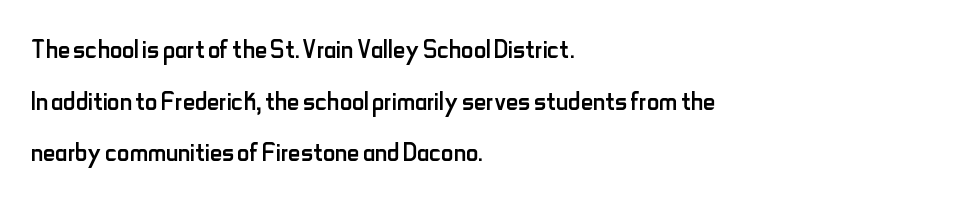
{"serif": "no", "italic": "no", "bold": "no", "weight": "regular", "width": "condensed", "stroke_contrast": "low", "x_height": "small", "monospaced": "no", "underline": "no", "align": "left", "line_spacing": "normal", "line_spacing_ratio": 1.52, "letter_spacing": "normal", "letter_spacing_em": 0.0, "glyph_px": 34}
